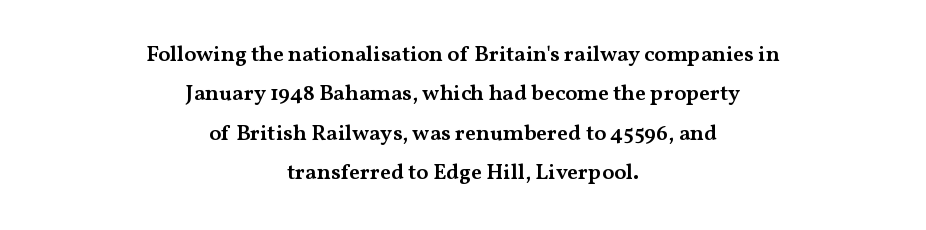
The image shows 22 px text type, upright; set centered, line spacing 1.79x, normal letter spacing, not underlined.
